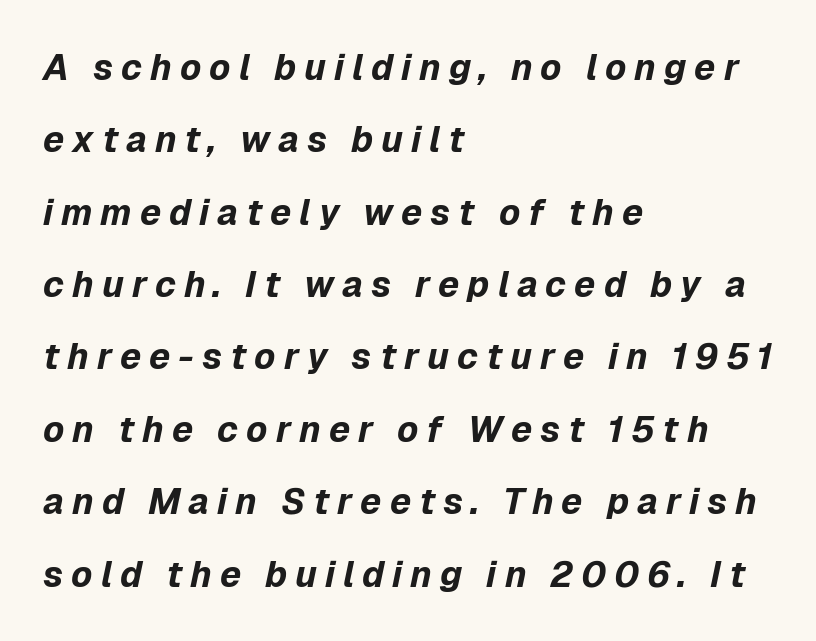
The image shows 36 px bold type, italic (leaning right); set left-aligned, loose line spacing (2.01x), unusually wide letter spacing (+0.22 em), not underlined; low stroke contrast and a medium x-height.
